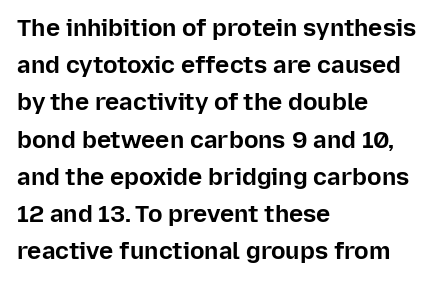
The passage shown has conventional tracking throughout. Underline: absent. The lines in this sample share a left origin and differ only in where they stop. These lines carry a lot of weight — the face is fully bold. Leading: standard. Characters remain perfectly vertical along every line.
